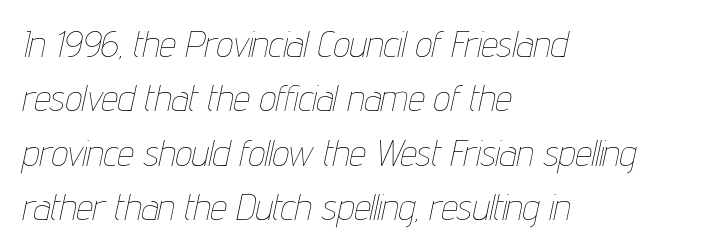
Q: Is the text bold? A: No.
Q: Is the text italic (slanted)? A: Yes, it leans right by about 12 degrees.
Q: Is the text underlined? A: No.
Q: How is the paragraph aligned? A: Left-aligned.
Q: Is the spacing between letters normal or unusually wide? A: Normal.
Q: Is the spacing between lines tight, normal or loose? A: Normal.
Q: Width (condensed, normal, or wide)? A: Condensed.
Q: Stroke contrast? A: Low.
Q: x-height? A: Medium.
Q: Monospaced? A: No.
